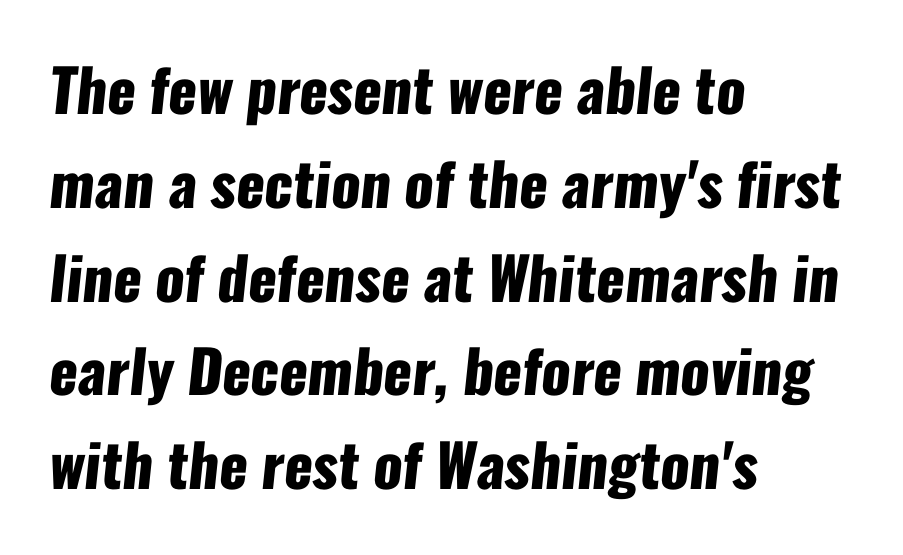
{"serif": "no", "bold": "yes", "weight": "heavy", "width": "condensed", "stroke_contrast": "low", "x_height": "medium", "monospaced": "no", "underline": "no", "align": "left", "line_spacing": "normal", "line_spacing_ratio": 1.59, "letter_spacing": "normal", "letter_spacing_em": 0.0, "glyph_px": 59}
